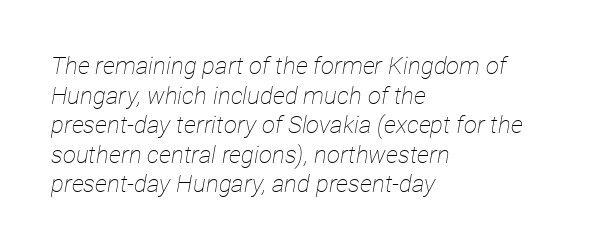
{"italic": "yes", "lean": "right", "slant_degrees": 12, "bold": "no", "underline": "no", "align": "left", "line_spacing_ratio": 1.23, "letter_spacing": "normal", "letter_spacing_em": 0.0, "glyph_px": 24}
